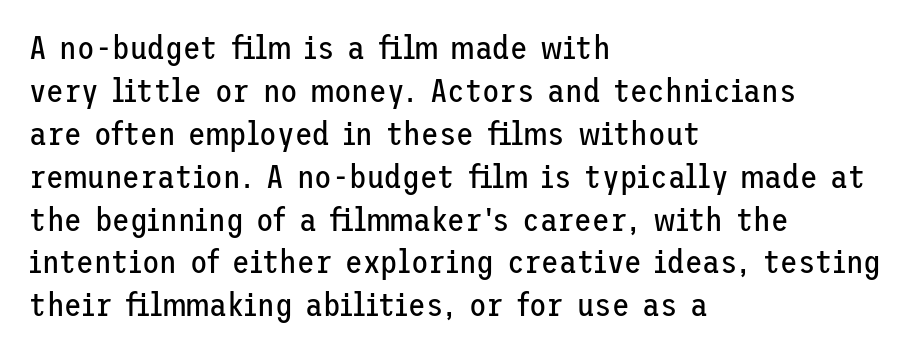
{"serif": "no", "italic": "no", "bold": "no", "weight": "regular", "width": "normal", "stroke_contrast": "low", "x_height": "medium", "underline": "no", "align": "left", "line_spacing": "normal", "line_spacing_ratio": 1.34, "letter_spacing": "normal", "letter_spacing_em": 0.0, "glyph_px": 32}
